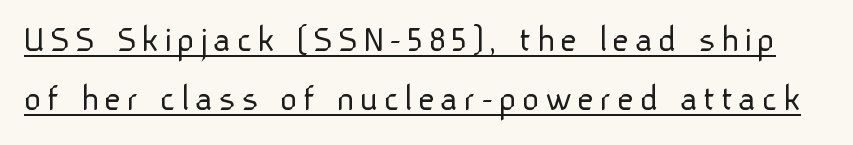
Q: Is the text bold? A: No.
Q: Is the text italic (slanted)? A: No, it is upright.
Q: Is the typeface a serif or a sans-serif typeface? A: Sans-serif.
Q: Is the text underlined? A: Yes.
Q: Is the spacing between lines tight, normal or loose? A: Normal.
Q: Width (condensed, normal, or wide)? A: Normal.
Q: Stroke contrast? A: Low.
Q: x-height? A: Medium.
Q: Monospaced? A: No.
